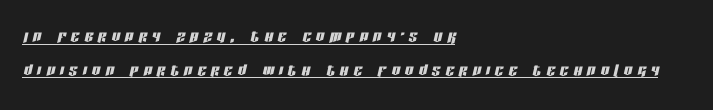
Q: Is the text italic (slanted)? A: Yes, it leans right by about 13 degrees.
Q: Is the text underlined? A: Yes.
Q: How is the paragraph aligned? A: Left-aligned.
Q: Is the spacing between letters normal or unusually wide? A: Unusually wide.
Q: Is the spacing between lines tight, normal or loose? A: Normal.
